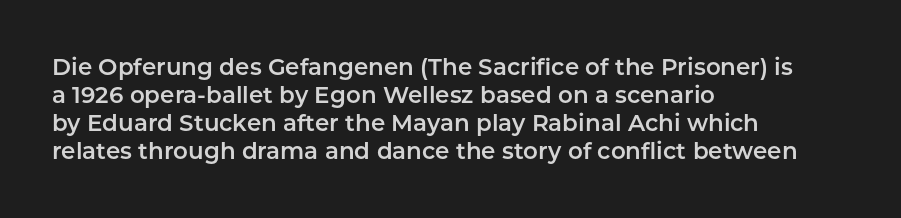
{"italic": "no", "underline": "no", "align": "left", "line_spacing_ratio": 1.22, "letter_spacing": "normal", "letter_spacing_em": 0.0, "glyph_px": 23}
